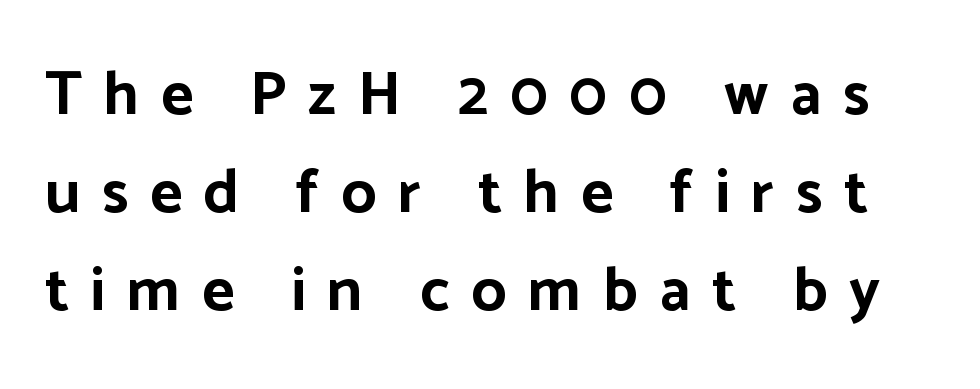
The image shows 62 px bold sans-serif type, upright; set normal line spacing (1.58x), unusually wide letter spacing (+0.35 em), not underlined; low stroke contrast and a medium x-height.
